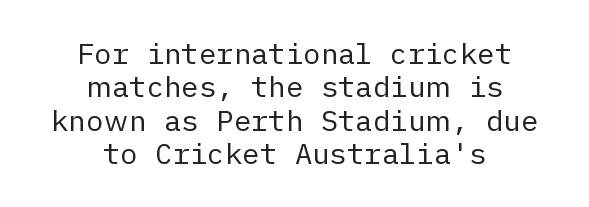
Q: Is the text bold? A: No.
Q: Is the text italic (slanted)? A: No, it is upright.
Q: Is the typeface a serif or a sans-serif typeface? A: Sans-serif.
Q: Is the text underlined? A: No.
Q: How is the paragraph aligned? A: Centered.
Q: Is the spacing between letters normal or unusually wide? A: Normal.
Q: Is the spacing between lines tight, normal or loose? A: Tight.
Q: Width (condensed, normal, or wide)? A: Normal.
Q: Stroke contrast? A: Low.
Q: x-height? A: Medium.
